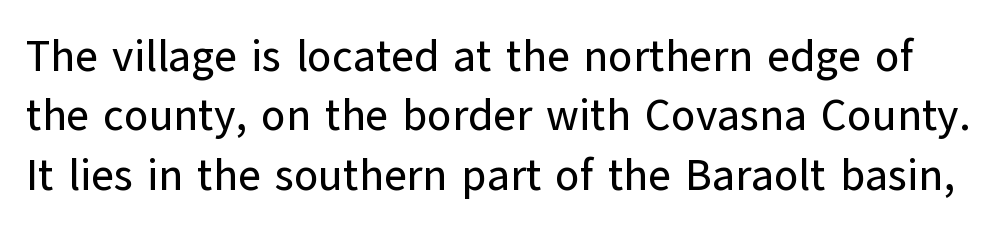
Each letter keeps its own natural width here, so spacing adapts to shape. Any mark beneath the type? The region is blank. In terms of letterspacing, this is plain default setting. This rendering employs a face without finishing strokes, i.e., a sans-serif.
